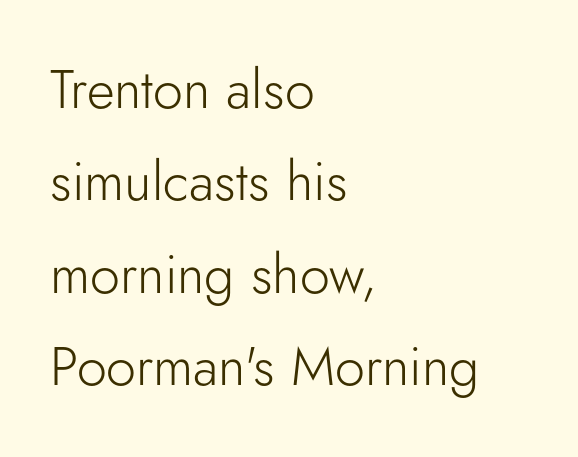
Q: Is the text bold? A: No.
Q: Is the text italic (slanted)? A: No, it is upright.
Q: Is the typeface a serif or a sans-serif typeface? A: Sans-serif.
Q: Is the text underlined? A: No.
Q: How is the paragraph aligned? A: Left-aligned.
Q: Is the spacing between letters normal or unusually wide? A: Normal.
Q: Width (condensed, normal, or wide)? A: Normal.
Q: Stroke contrast? A: Low.
Q: x-height? A: Small.
Q: Monospaced? A: No.
